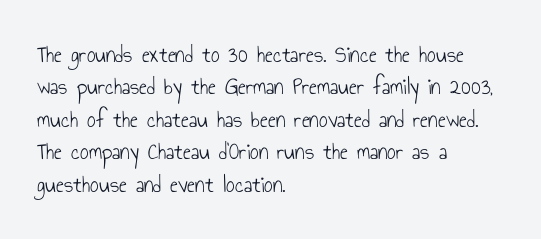
Q: Is the text bold? A: No.
Q: Is the text italic (slanted)? A: No, it is upright.
Q: Is the text underlined? A: No.
Q: How is the paragraph aligned? A: Left-aligned.
Q: Is the spacing between letters normal or unusually wide? A: Normal.
Q: Is the spacing between lines tight, normal or loose? A: Normal.
